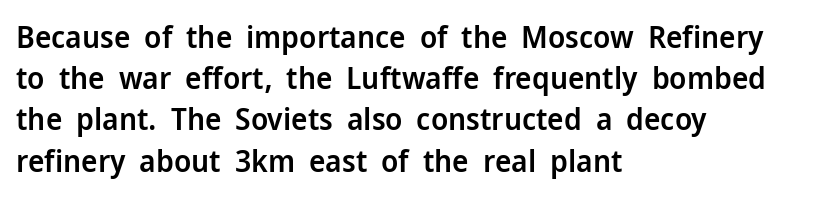
Q: Is the text bold? A: Semi-bold.
Q: Is the text italic (slanted)? A: No, it is upright.
Q: Is the typeface a serif or a sans-serif typeface? A: Sans-serif.
Q: Is the text underlined? A: No.
Q: How is the paragraph aligned? A: Left-aligned.
Q: Is the spacing between letters normal or unusually wide? A: Normal.
Q: Is the spacing between lines tight, normal or loose? A: Normal.
Q: Width (condensed, normal, or wide)? A: Normal.
Q: Stroke contrast? A: Low.
Q: x-height? A: Medium.
Q: Monospaced? A: No.
